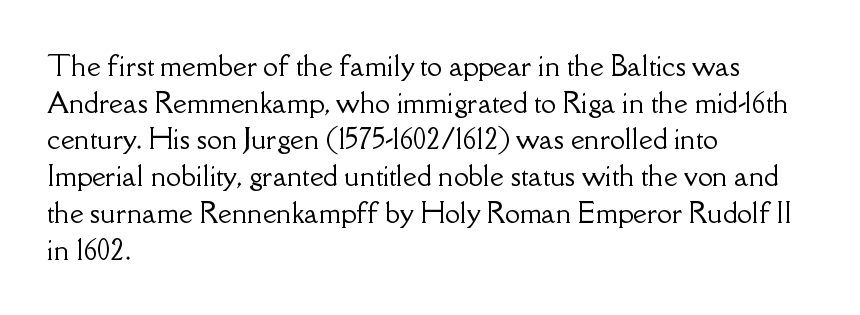
The image shows 27 px text type, upright; set left-aligned, normal line spacing (1.36x), normal letter spacing, not underlined.
